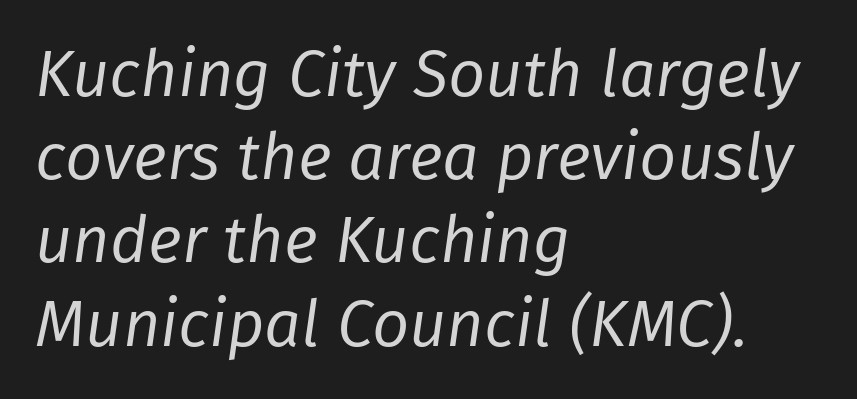
Q: Is the text bold? A: No.
Q: Is the text italic (slanted)? A: Yes, it leans right by about 8 degrees.
Q: Is the text underlined? A: No.
Q: How is the paragraph aligned? A: Left-aligned.
Q: Is the spacing between letters normal or unusually wide? A: Normal.
Q: Is the spacing between lines tight, normal or loose? A: Normal.
Q: Width (condensed, normal, or wide)? A: Normal.
Q: Stroke contrast? A: Low.
Q: x-height? A: Medium.
Q: Monospaced? A: No.
